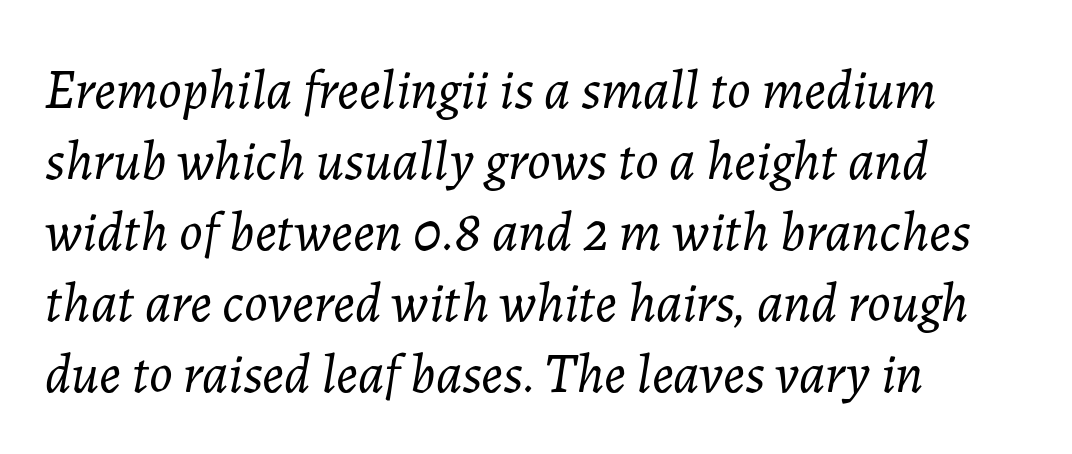
Q: Is the text bold? A: No.
Q: Is the text italic (slanted)? A: Yes, it leans right by about 7 degrees.
Q: Is the text underlined? A: No.
Q: How is the paragraph aligned? A: Left-aligned.
Q: Is the spacing between letters normal or unusually wide? A: Normal.
Q: Is the spacing between lines tight, normal or loose? A: Normal.
Q: Width (condensed, normal, or wide)? A: Normal.
Q: Stroke contrast? A: Low.
Q: x-height? A: Medium.
Q: Monospaced? A: No.
